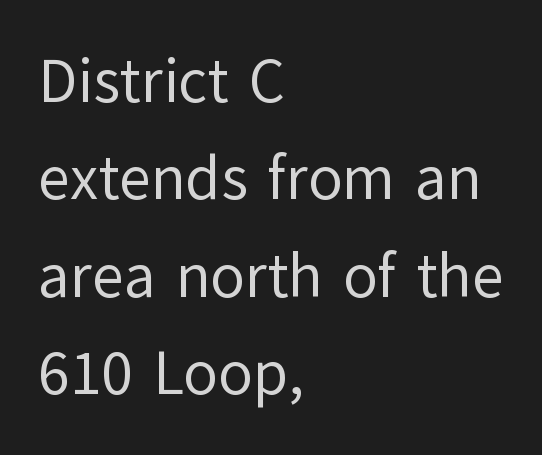
The image shows 62 px regular-weight sans-serif type, upright; set left-aligned, normal line spacing (1.57x), normal letter spacing, not underlined; low stroke contrast and a medium x-height.
